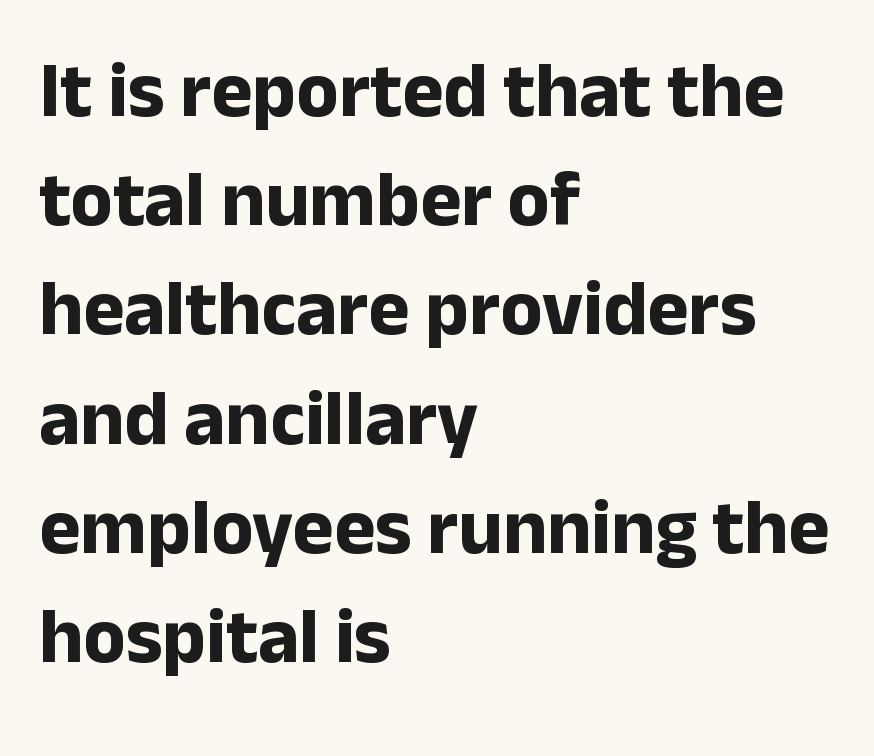
{"serif": "no", "italic": "no", "bold": "yes", "weight": "bold", "width": "normal", "stroke_contrast": "low", "x_height": "medium", "monospaced": "no", "underline": "no", "align": "left", "line_spacing": "normal", "line_spacing_ratio": 1.4, "letter_spacing": "normal", "letter_spacing_em": 0.0, "glyph_px": 78}
